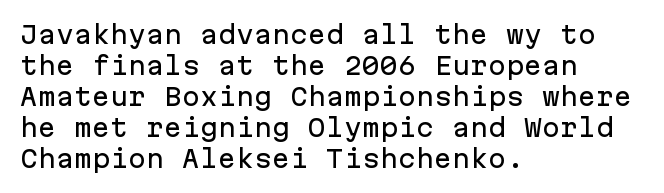
{"italic": "no", "underline": "no", "align": "left", "line_spacing": "normal", "line_spacing_ratio": 1.29, "letter_spacing": "normal", "letter_spacing_em": 0.0, "glyph_px": 24}
